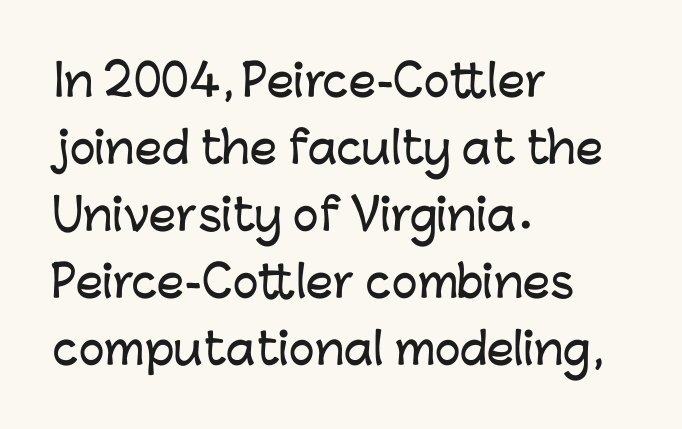
You can tell from the bare stems that sans-serif type was used. A normal amount of white space separates one row of letters from the next. Note the varied advance widths — an 'i' is clearly narrower than an 'm'. Spacing between characters is what you'd get straight out of the box.
